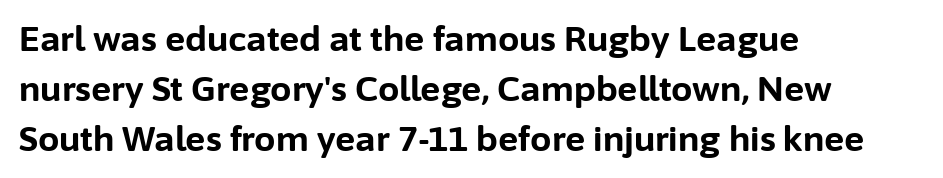
Looks like regular typesetting: each glyph gets only the width it needs. These lines are set flush left with a ragged right edge. The face used here is a sans, in the tradition of grotesques and geometrics. The rendering keeps characters at their native spacing. Characters remain perfectly vertical along every line. The lines sit at an ordinary, default distance from one another.
